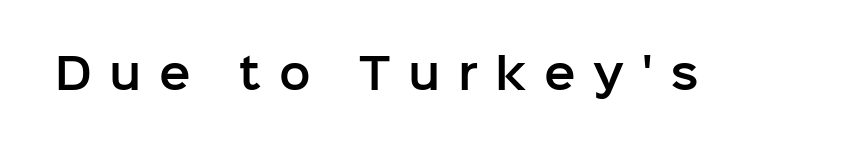
Character widths vary here, with narrow letters taking less room than wide ones. Unlike italic type, these characters show no tilt at all. What kind of face is this? One without serifs — a sans. The letterforms stand isolated, each surrounded by extra space. Unmarked baselines from the first word to the last.
